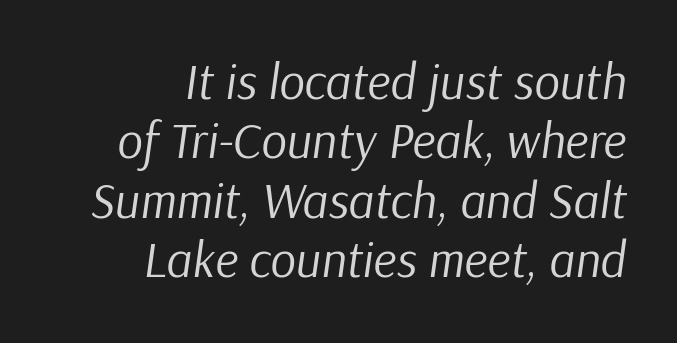
These lines were composed using italics. The foot of each line stays bare and open. The face used here is proportionally spaced, like ordinary book or web type. The gaps between neighbouring characters are ordinary and unremarkable. The passage is arranged like a letterhead date or caption credit — flush right. The typesetting does not lean heavy: it is not bold.
